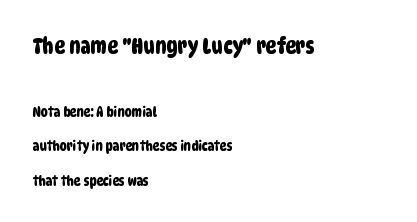
The image shows 22 px text type; set left-aligned, loose line spacing (2.44x), normal letter spacing, not underlined; the first (top) block is 1.57x larger.
